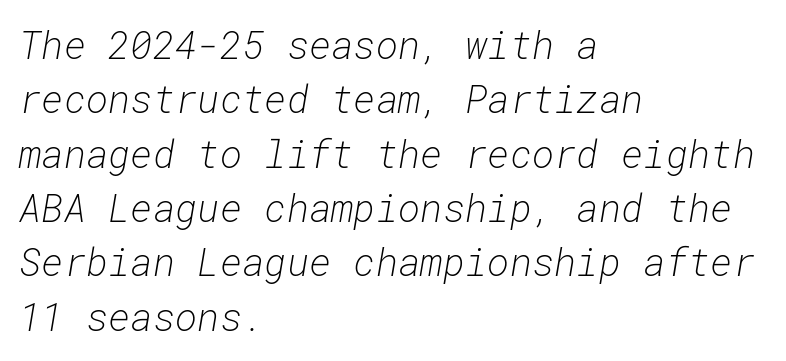
This sample uses an oblique cut, with every glyph tilted off the vertical. A clean baseline with only descenders dipping below it. Students, note that the glyphs here touch the page at normal intervals. Do the characters align in a grid? Yes, the font is monospaced. This block has exactly the height ordinary leading produces.
